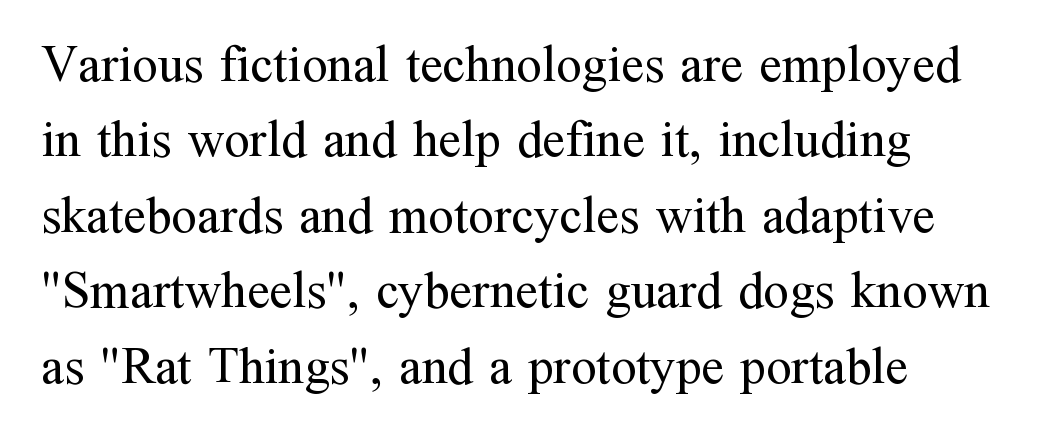
The image shows 51 px regular-weight serif type, upright; set left-aligned, normal line spacing (1.48x), normal letter spacing, not underlined; medium stroke contrast and a medium x-height.
